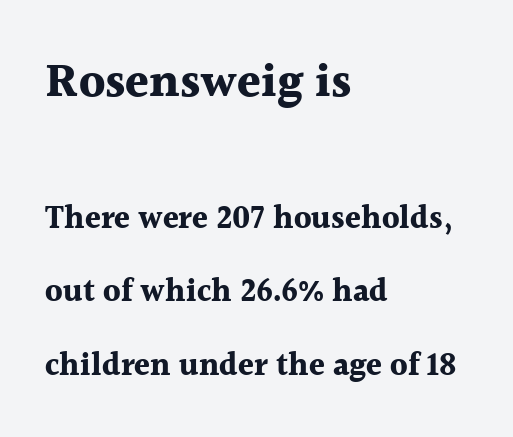
Q: Is the text bold? A: Yes.
Q: Is the text italic (slanted)? A: No, it is upright.
Q: Is the typeface a serif or a sans-serif typeface? A: Serif.
Q: Is the text underlined? A: No.
Q: How is the paragraph aligned? A: Left-aligned.
Q: Is the spacing between letters normal or unusually wide? A: Normal.
Q: Is the spacing between lines tight, normal or loose? A: Loose.
Q: Which block of text is set in a larger size, the first (top) or the second (bottom)? A: The first (top) one.
Q: Width (condensed, normal, or wide)? A: Normal.
Q: x-height? A: Medium.
Q: Monospaced? A: No.
